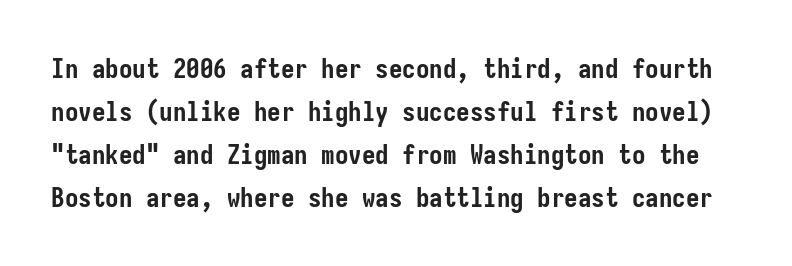
Posture: upright roman. A dark, heavy texture on the line: the type is bold. The tracking reads as untouched default to a designer's eye. The glyphs are unaccompanied by any horizontal stroke below them. Notice how descenders clear the ascenders below comfortably — that's standard leading.
